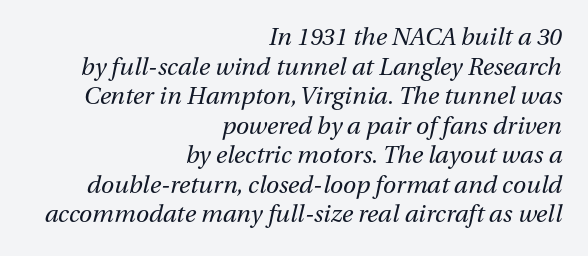
Q: Is the text bold? A: No.
Q: Is the text italic (slanted)? A: Yes, it leans right by about 13 degrees.
Q: Is the text underlined? A: No.
Q: How is the paragraph aligned? A: Right-aligned.
Q: Is the spacing between letters normal or unusually wide? A: Normal.
